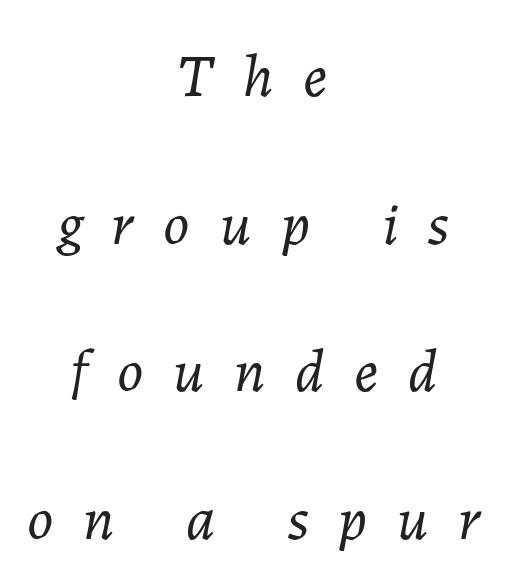
{"italic": "yes", "lean": "right", "slant_degrees": 7, "bold": "no", "weight": "light", "width": "normal", "stroke_contrast": "low", "x_height": "medium", "monospaced": "no", "underline": "no", "align": "center", "line_spacing": "loose", "line_spacing_ratio": 2.42, "letter_spacing": "wide", "letter_spacing_em": 0.49, "glyph_px": 61}
